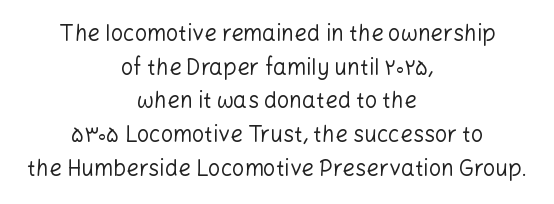
Q: Is the text bold? A: No.
Q: Is the text italic (slanted)? A: No, it is upright.
Q: Is the text underlined? A: No.
Q: How is the paragraph aligned? A: Centered.
Q: Is the spacing between letters normal or unusually wide? A: Normal.
Q: Is the spacing between lines tight, normal or loose? A: Normal.
